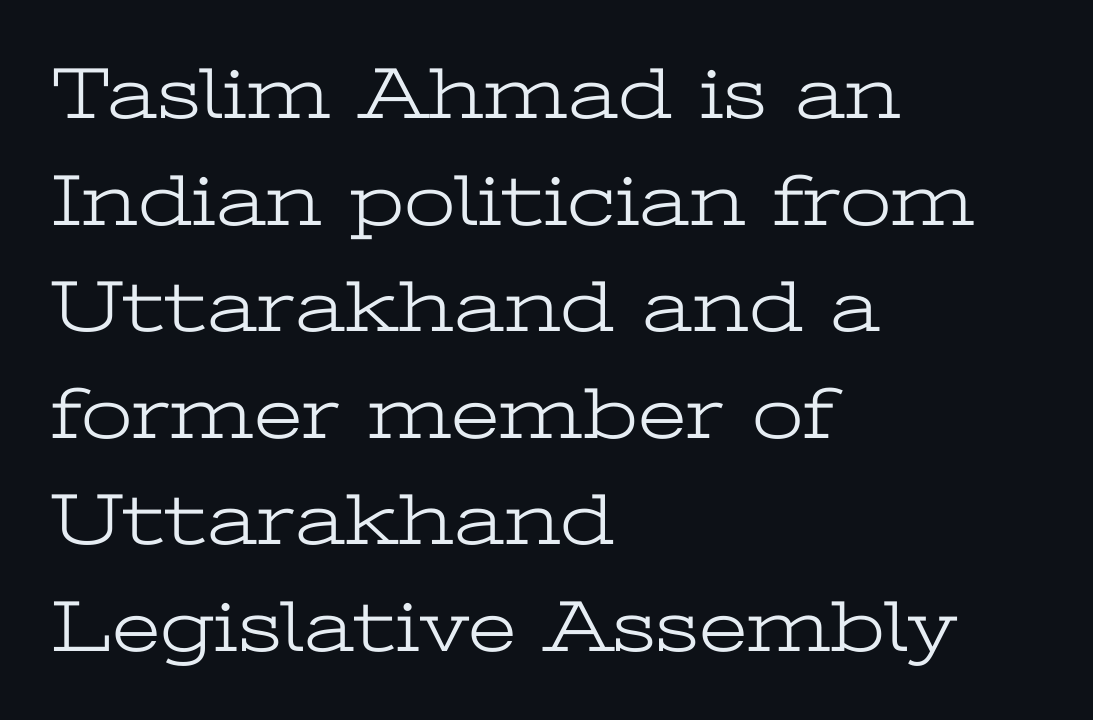
The image shows 74 px light, wide serif type, upright; set left-aligned, normal line spacing (1.44x), normal letter spacing, not underlined; low stroke contrast and a medium x-height.
